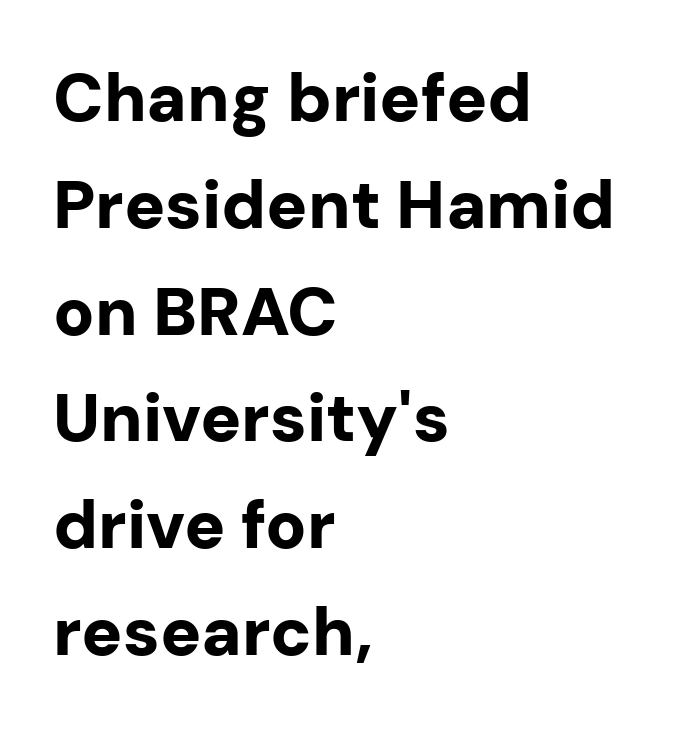
Posture: straight, roman, zero tilt. The font family rendered here belongs to the sans-serif group. The letters sit at their default tracking, neither squeezed nor spread. The words here are not underlined. The lines in this sample share a left origin and differ only in where they stop. The passage shown is typed in a proportional face where columns would drift.
